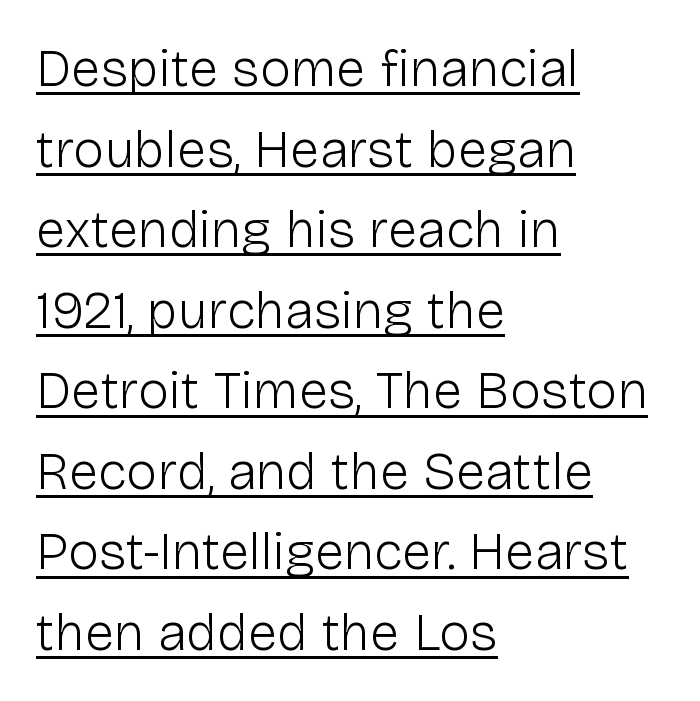
The letters advance in unequal steps, a hallmark of proportional type. Like a heading marked for emphasis, these lines bear an underscore. Does the lettering tilt? It doesn't — this is upright. Nothing heavy about these letters — not bold at all. Nothing sits at the stroke ends, so this counts as sans-serif. Honestly, the row spacing looks completely unremarkable.
